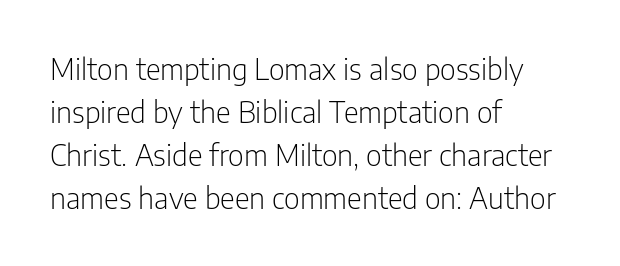
{"serif": "no", "italic": "no", "bold": "no", "weight": "light", "width": "condensed", "stroke_contrast": "low", "x_height": "medium", "monospaced": "no", "underline": "no", "align": "left", "line_spacing": "normal", "line_spacing_ratio": 1.48, "letter_spacing": "normal", "letter_spacing_em": 0.0, "glyph_px": 29}
